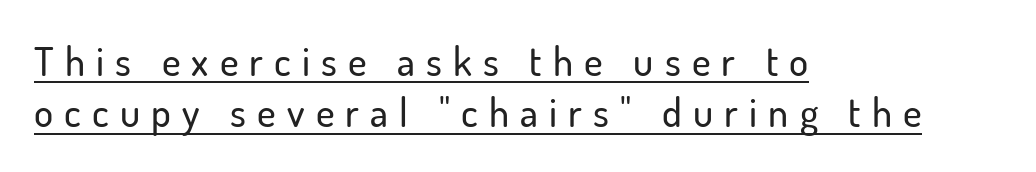
{"serif": "no", "italic": "no", "width": "normal", "stroke_contrast": "low", "x_height": "small", "monospaced": "no", "underline": "yes", "align": "left", "line_spacing": "normal", "line_spacing_ratio": 1.28, "letter_spacing": "wide", "letter_spacing_em": 0.28, "glyph_px": 40}
